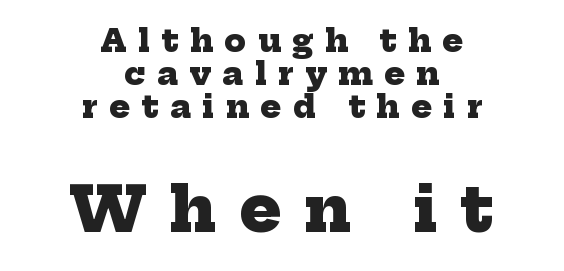
The image shows 62 px heavy serif type; set centered, tight line spacing (1.07x), unusually wide letter spacing (+0.37 em), not underlined; the second (bottom) block is 2.0x larger; low stroke contrast and a medium x-height.
